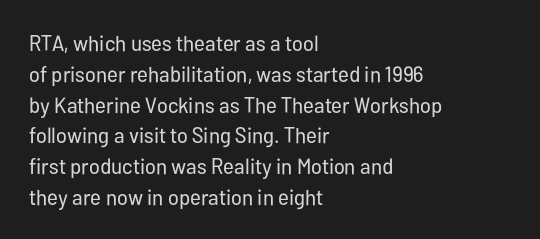
Summary of vertical rhythm: regular, with standard interline spacing. Short note: letters normally spaced. The font's upright variant was chosen for this text. Casual observation: everything's shoved over to the left.
